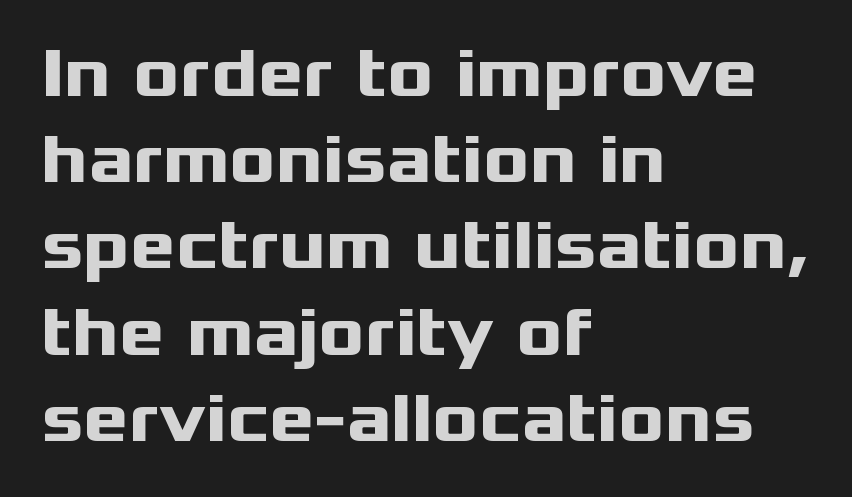
{"serif": "no", "italic": "no", "bold": "yes", "weight": "heavy", "width": "wide", "stroke_contrast": "medium", "x_height": "medium", "monospaced": "no", "underline": "no", "align": "left", "line_spacing": "normal", "line_spacing_ratio": 1.25, "letter_spacing": "normal", "letter_spacing_em": 0.0, "glyph_px": 69}
